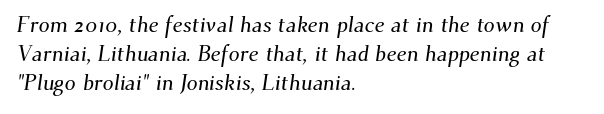
{"underline": "no", "align": "left", "line_spacing": "normal", "line_spacing_ratio": 1.32, "letter_spacing": "normal", "letter_spacing_em": 0.0, "glyph_px": 22}
